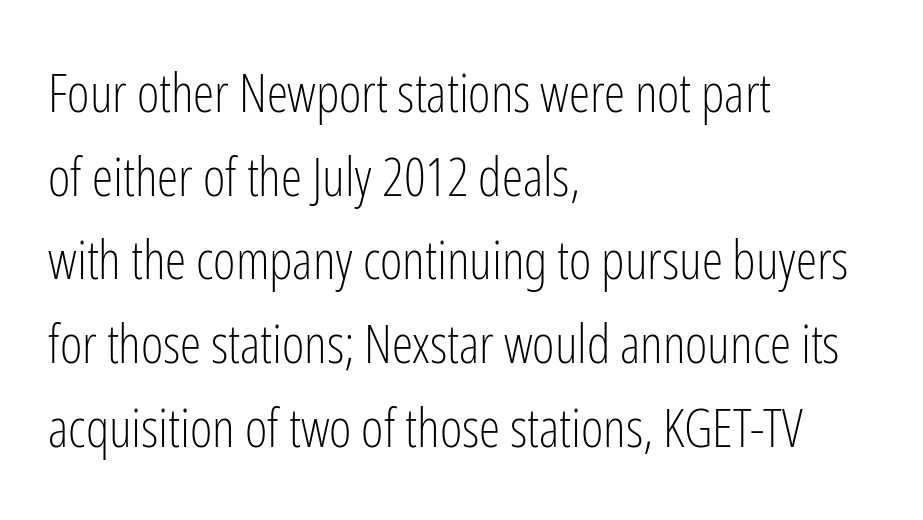
The image shows 54 px light, condensed sans-serif type, upright; set left-aligned, normal line spacing (1.55x), normal letter spacing, not underlined; low stroke contrast and a medium x-height.
